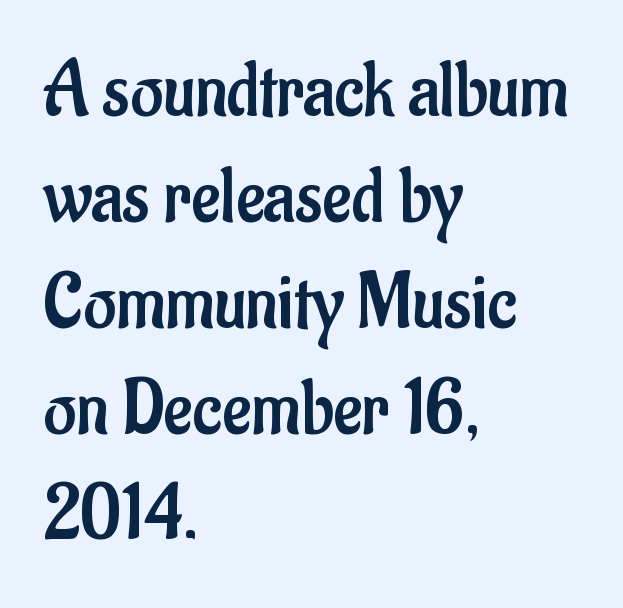
The image shows 79 px regular-weight, condensed sans-serif type, upright; set left-aligned, normal line spacing (1.34x), normal letter spacing, not underlined; low stroke contrast and a small x-height.
